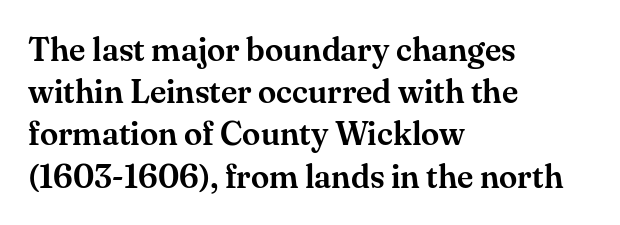
Q: Is the text italic (slanted)? A: No, it is upright.
Q: Is the typeface a serif or a sans-serif typeface? A: Serif.
Q: Is the text underlined? A: No.
Q: How is the paragraph aligned? A: Left-aligned.
Q: Is the spacing between letters normal or unusually wide? A: Normal.
Q: Is the spacing between lines tight, normal or loose? A: Normal.
Q: Width (condensed, normal, or wide)? A: Normal.
Q: Stroke contrast? A: Medium.
Q: x-height? A: Small.
Q: Monospaced? A: No.
